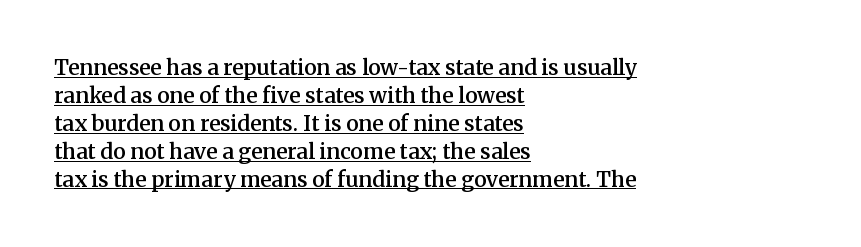
Q: Is the text bold? A: Semi-bold.
Q: Is the text italic (slanted)? A: No, it is upright.
Q: Is the text underlined? A: Yes.
Q: How is the paragraph aligned? A: Left-aligned.
Q: Is the spacing between letters normal or unusually wide? A: Normal.
Q: Is the spacing between lines tight, normal or loose? A: Normal.
